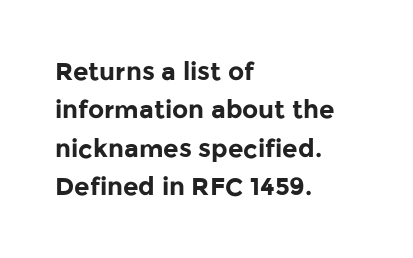
The image shows 25 px bold type, upright; set left-aligned, normal line spacing (1.54x), normal letter spacing, not underlined.
